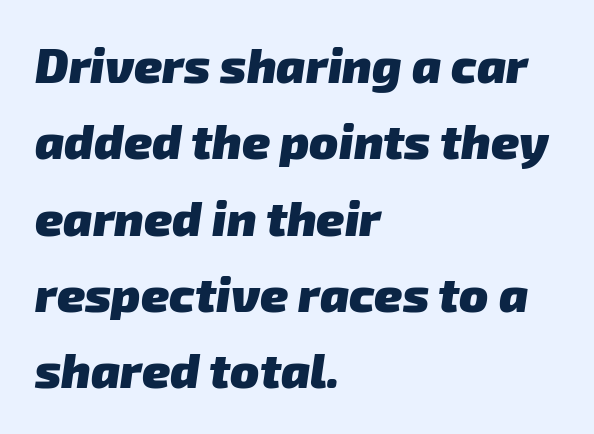
The line-height multiplier appears to be the usual default. Compared with an ordinary text face, these strokes are far heavier — a full bold. Examine the stroke ends and you'll find no serifs. Alignment: flush left.
